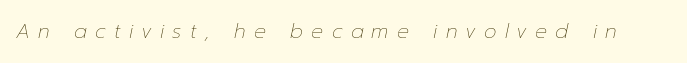
The image shows 20 px text type, italic (leaning right); set unusually wide letter spacing (+0.41 em), not underlined.
